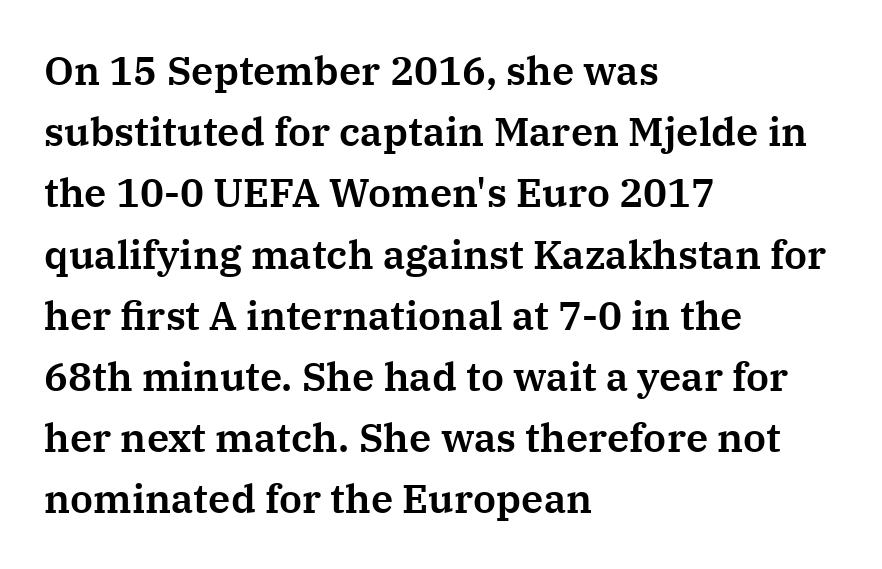
Q: Is the text italic (slanted)? A: No, it is upright.
Q: Is the typeface a serif or a sans-serif typeface? A: Serif.
Q: Is the text underlined? A: No.
Q: How is the paragraph aligned? A: Left-aligned.
Q: Is the spacing between letters normal or unusually wide? A: Normal.
Q: Is the spacing between lines tight, normal or loose? A: Normal.
Q: Width (condensed, normal, or wide)? A: Normal.
Q: Stroke contrast? A: Medium.
Q: x-height? A: Medium.
Q: Monospaced? A: No.
